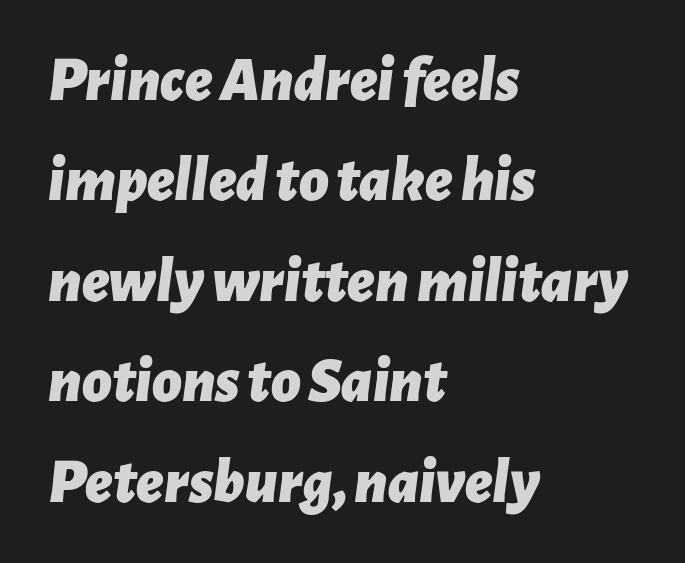
Bold? Absolutely — the strokes are thick and heavy. Is the letter spacing exaggerated? No — it looks like the ordinary default. Compared with ordinary roman type, these characters are visibly tilted. Each letter keeps its own natural width here, so spacing adapts to shape. Casual observation: everything's shoved over to the left. Plain, unruled lines of type.
